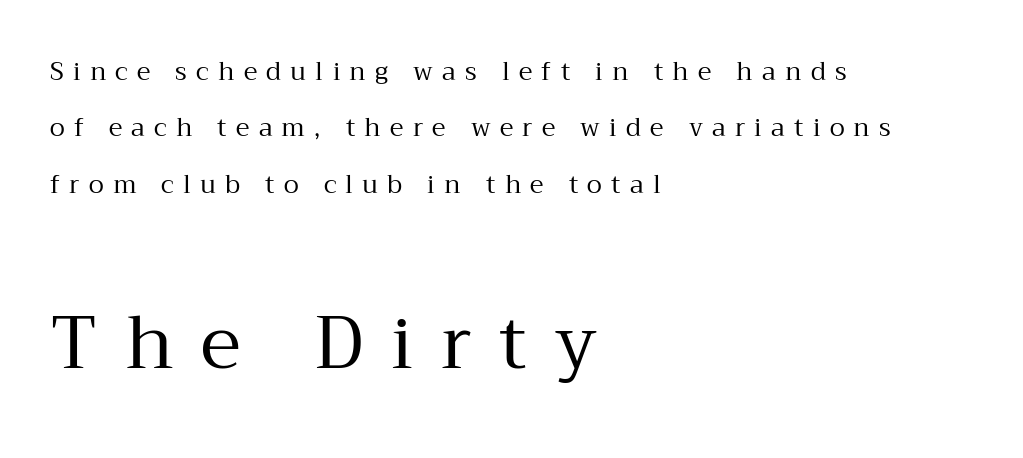
The image shows 74 px regular-weight serif type, upright; set left-aligned, loose line spacing (2.26x), unusually wide letter spacing (+0.37 em), not underlined; the second (bottom) block is 2.96x larger; medium stroke contrast and a medium x-height.
